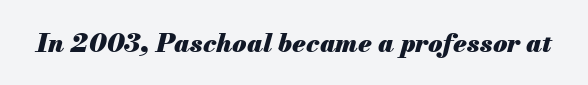
The face used here has a pronounced slope to its letters. Words float on clear page, feet unadorned. Spacing between characters is what you'd get straight out of the box. Thick stems and heavy bowls — unmistakably bold.
